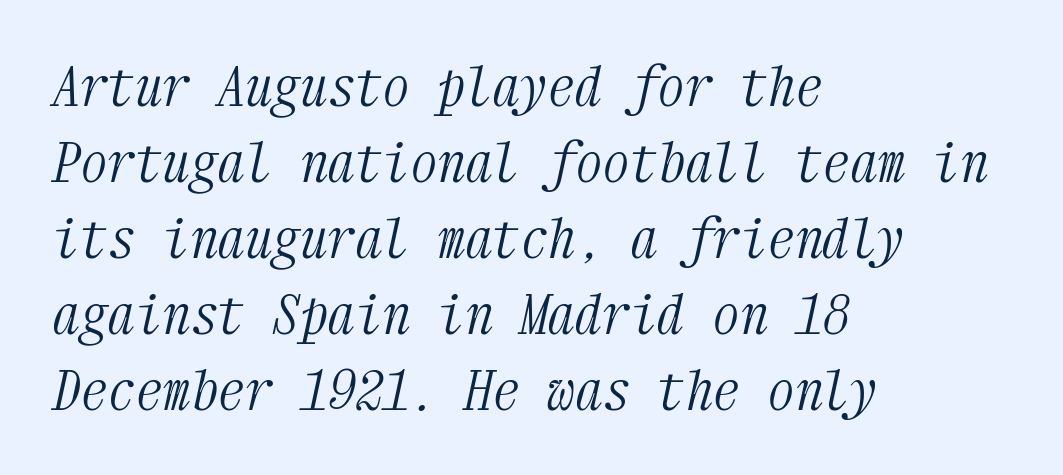
The image shows 55 px light, condensed serif type, italic (leaning right), monospaced; set left-aligned, normal line spacing (1.38x), normal letter spacing, not underlined; medium stroke contrast and a medium x-height.
